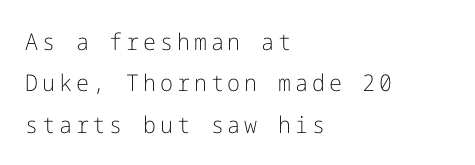
This sample uses an upright cut, with every glyph sitting square on the baseline. No word sits above an underline. This reads as an unemphasized weight, regular at the heaviest. Line beginnings align vertically; line endings do not.
